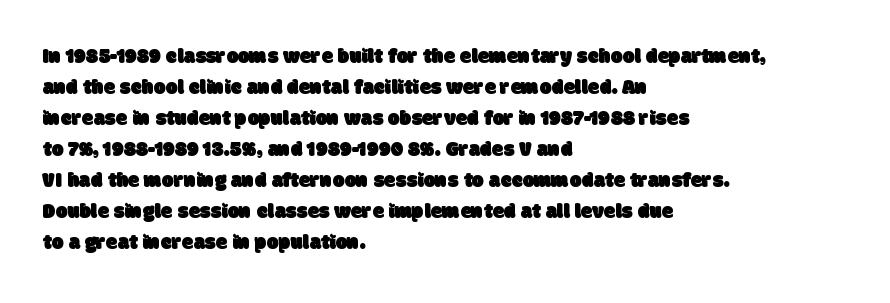
Rule under the text: the space is simply empty. Nobody touched the tracking dial on this one. Successive baselines arrive at the customary interval. Caption: multi-line text, flush left, ragged right.
